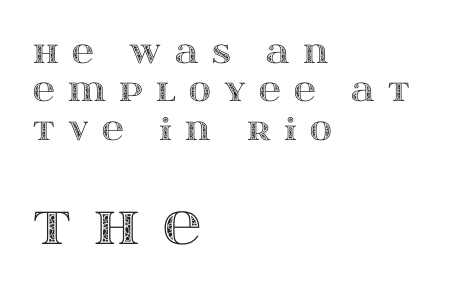
Notice how the passage keeps a crisp vertical edge on the left only. Block two is the big one; block one sits smaller above it. Spacing verdict: proportional, widths tailored to each character. Each row of text sits above clean, open space.
